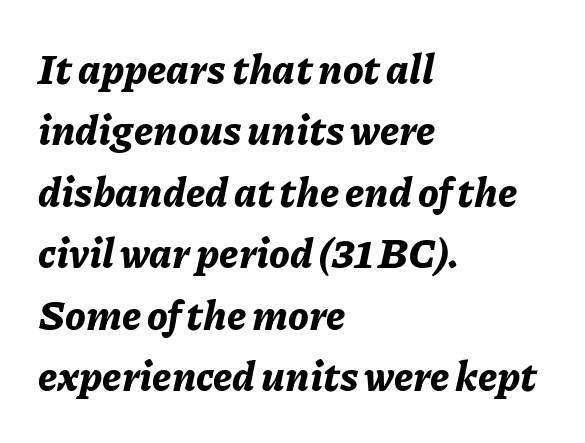
The image shows 41 px bold type, italic (leaning right); set left-aligned, normal line spacing (1.5x), normal letter spacing, not underlined; low stroke contrast and a medium x-height.
